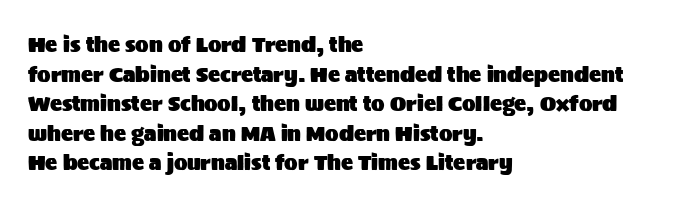
The words here are not underlined. Compared with typical paragraphs, the rows here are spaced about the same. Leftover space on each line is placed entirely after the last word. Students, note that the glyphs here touch the page at normal intervals. Italic: no, the glyphs are upright roman.
